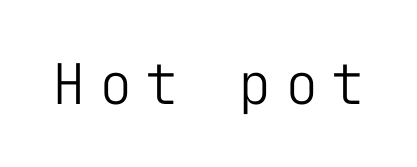
Spacing verdict: monospaced, one width for all characters. Beneath every word, the page is bare. The horizontal fit of the characters is loose and conspicuously gappy. No extra ink here — the face is not bold.
